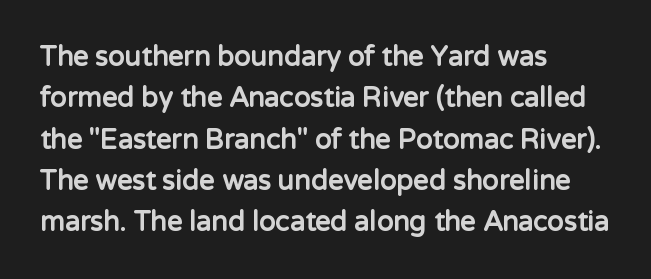
The image shows 27 px bold type, upright; set left-aligned, normal line spacing (1.53x), normal letter spacing, not underlined.
